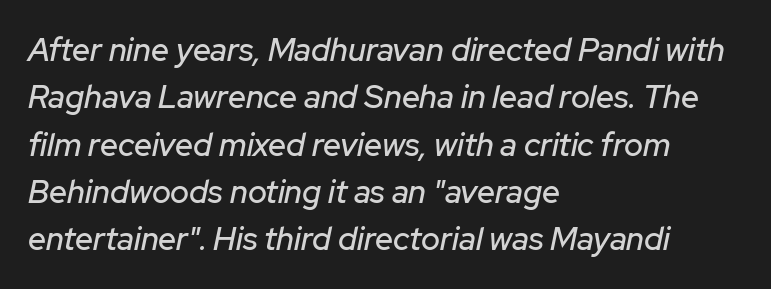
{"italic": "yes", "lean": "right", "slant_degrees": 12, "width": "normal", "stroke_contrast": "low", "x_height": "medium", "monospaced": "no", "underline": "no", "align": "left", "line_spacing": "normal", "line_spacing_ratio": 1.48, "letter_spacing": "normal", "letter_spacing_em": 0.0, "glyph_px": 32}
